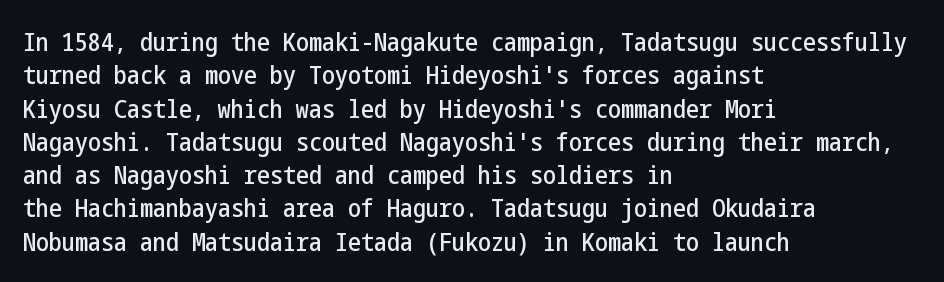
Q: Is the text italic (slanted)? A: No, it is upright.
Q: Is the text underlined? A: No.
Q: How is the paragraph aligned? A: Left-aligned.
Q: Is the spacing between letters normal or unusually wide? A: Normal.
Q: Is the spacing between lines tight, normal or loose? A: Normal.
